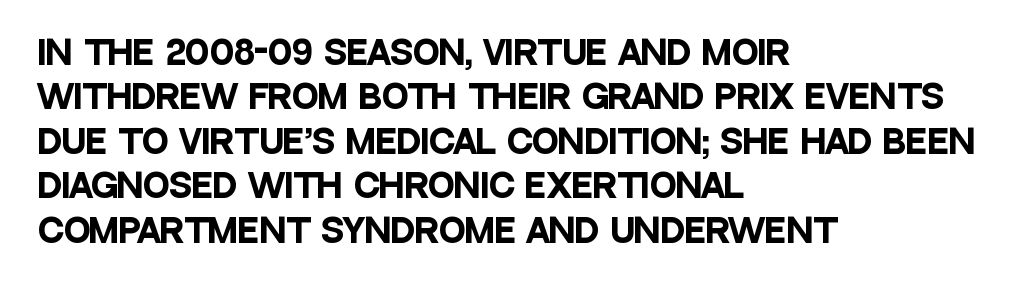
The image shows 32 px heavy, condensed sans-serif type, upright; set left-aligned, normal line spacing (1.39x), normal letter spacing, not underlined; low stroke contrast and a large x-height.
